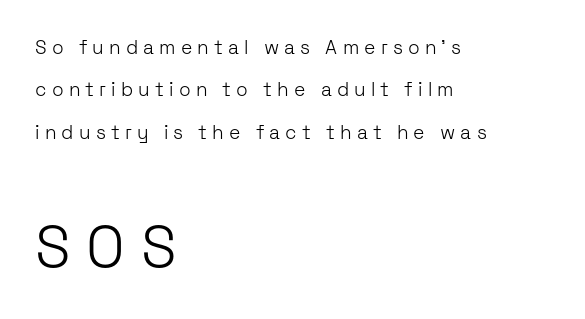
How would I describe the line gaps? Wide and relaxed. Here the designer chose a conventional face with non-uniform glyph widths. The rendering shows plain stroke endings on the letterforms — a sans-serif design. The face used here is rendered with a markedly widened letterfit.
